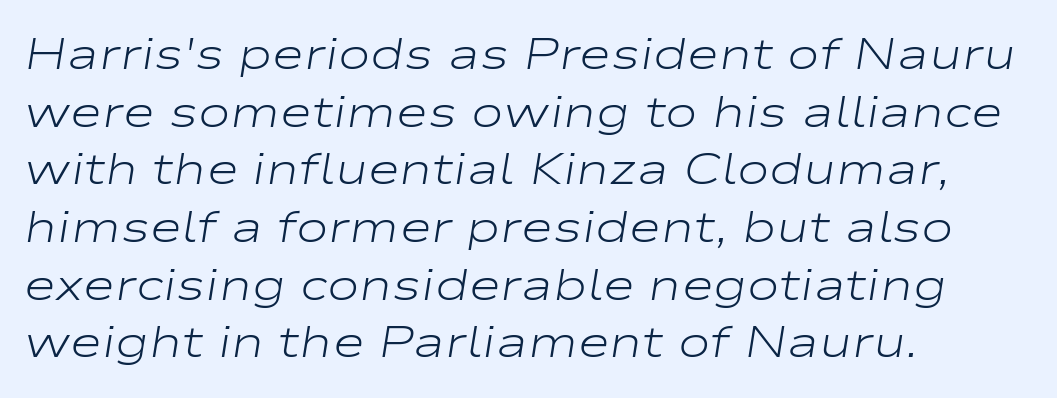
A student would call this left alignment; a typographer would say flush left, rag right. No chunkiness to these letters — they're not bold. Line spacing here is normal. How are the letters spaced? Ordinarily, with no added tracking.
